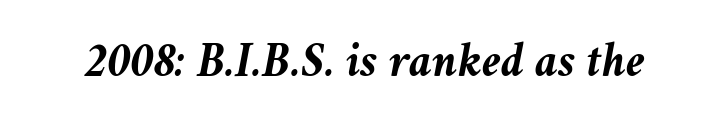
Q: Is the text bold? A: Yes.
Q: Is the text italic (slanted)? A: Yes, it leans right by about 11 degrees.
Q: Is the text underlined? A: No.
Q: Is the spacing between letters normal or unusually wide? A: Normal.
Q: Width (condensed, normal, or wide)? A: Normal.
Q: Stroke contrast? A: Medium.
Q: x-height? A: Medium.
Q: Monospaced? A: No.
